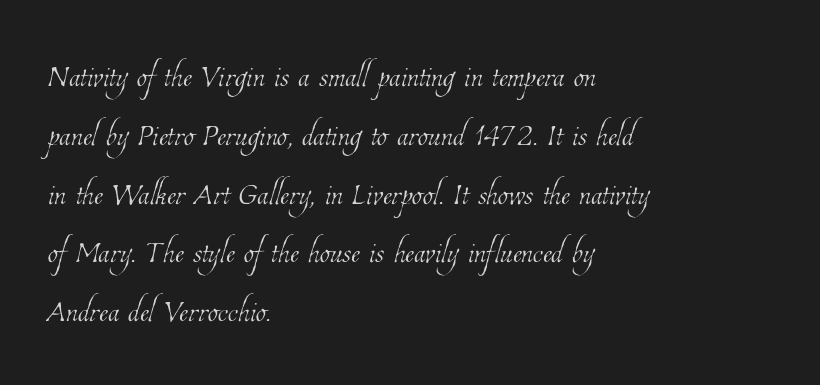
Q: Is the text bold? A: No.
Q: Is the text underlined? A: No.
Q: How is the paragraph aligned? A: Left-aligned.
Q: Is the spacing between letters normal or unusually wide? A: Normal.
Q: Is the spacing between lines tight, normal or loose? A: Normal.
Q: Width (condensed, normal, or wide)? A: Condensed.
Q: Stroke contrast? A: Low.
Q: x-height? A: Medium.
Q: Monospaced? A: No.
